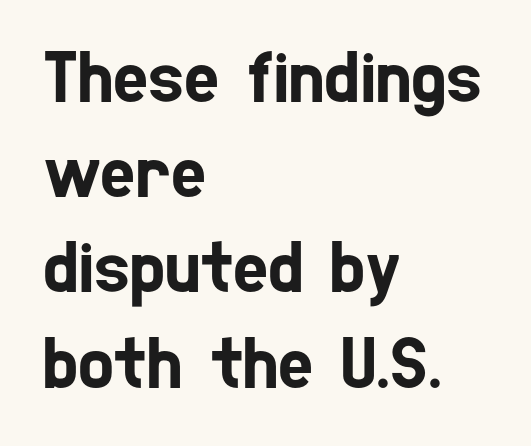
The image shows 75 px condensed sans-serif type; set left-aligned, normal line spacing (1.27x), normal letter spacing, not underlined; low stroke contrast and a medium x-height.
